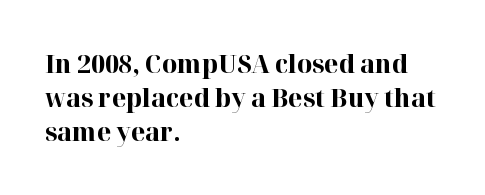
Typeset ragged right — the left edge is the straight one. Words float on clear page, feet unadorned. Vertically, the passage feels balanced, rows spaced as you'd expect. This sample uses plain, unmodified letter spacing. Summary of weight: heavy, a full bold. Characters remain perfectly vertical along every line.
